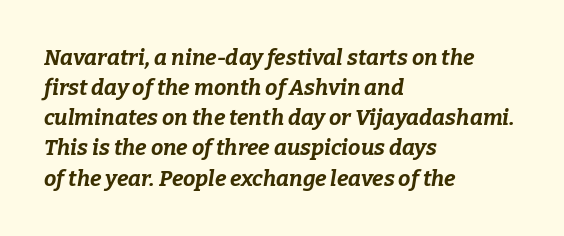
{"italic": "yes", "lean": "right", "slant_degrees": 9, "bold": "yes", "underline": "no", "align": "left", "line_spacing": "normal", "line_spacing_ratio": 1.37, "letter_spacing": "normal", "letter_spacing_em": 0.0, "glyph_px": 22}
